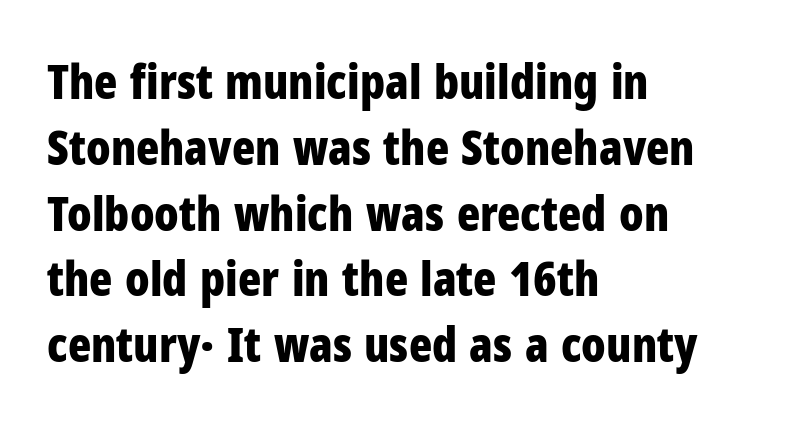
{"serif": "no", "italic": "no", "bold": "yes", "weight": "bold", "width": "condensed", "stroke_contrast": "low", "x_height": "medium", "monospaced": "no", "underline": "no", "align": "left", "line_spacing": "normal", "line_spacing_ratio": 1.37, "letter_spacing": "normal", "letter_spacing_em": 0.0, "glyph_px": 48}
